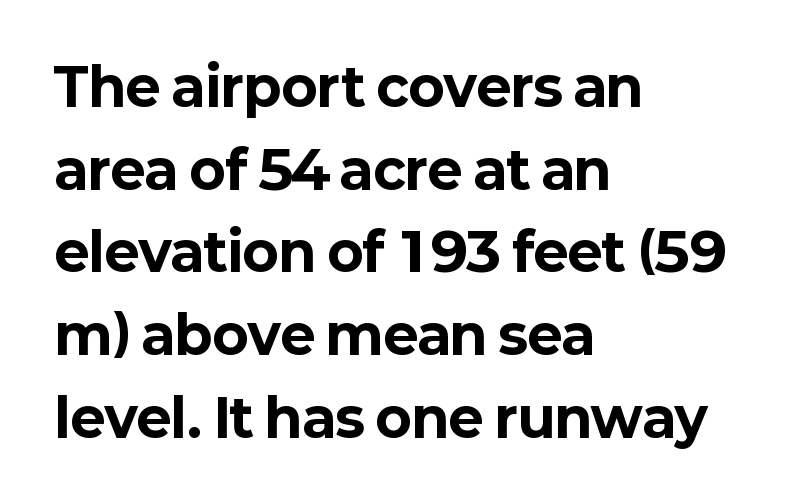
Rule under the text: the space is simply empty. Nope, no serifs anywhere on these letters. I'd describe the lettering as bold — thick and assertive. Looks like regular typesetting: each glyph gets only the width it needs. Vertical strokes here are truly vertical.
